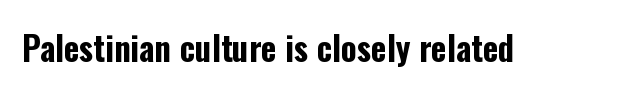
Characters remain perfectly vertical along every line. These words are printed bold, with thick strokes throughout. Nope, no serifs anywhere on these letters. The rendering uses natural spacing where letterforms have individual widths.
